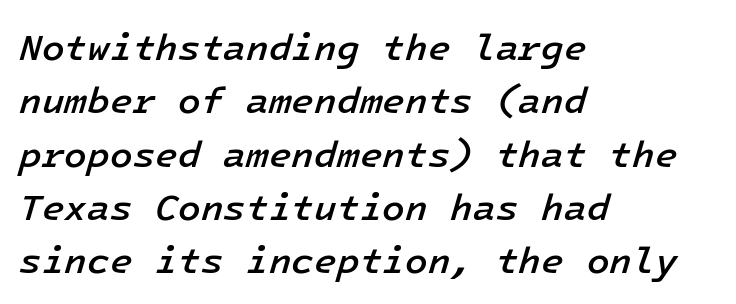
{"italic": "yes", "lean": "right", "slant_degrees": 16, "bold": "semi", "weight": "semibold", "width": "normal", "stroke_contrast": "low", "x_height": "medium", "underline": "no", "align": "left", "line_spacing": "normal", "line_spacing_ratio": 1.44, "letter_spacing": "normal", "letter_spacing_em": 0.0, "glyph_px": 37}
